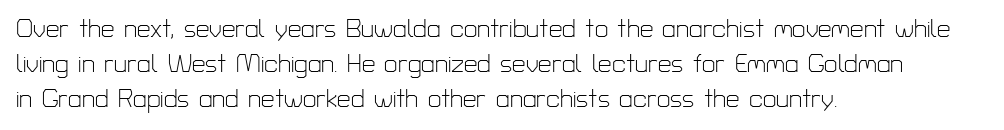
The image shows 24 px text type, upright; set left-aligned, normal line spacing (1.46x), normal letter spacing, not underlined.
